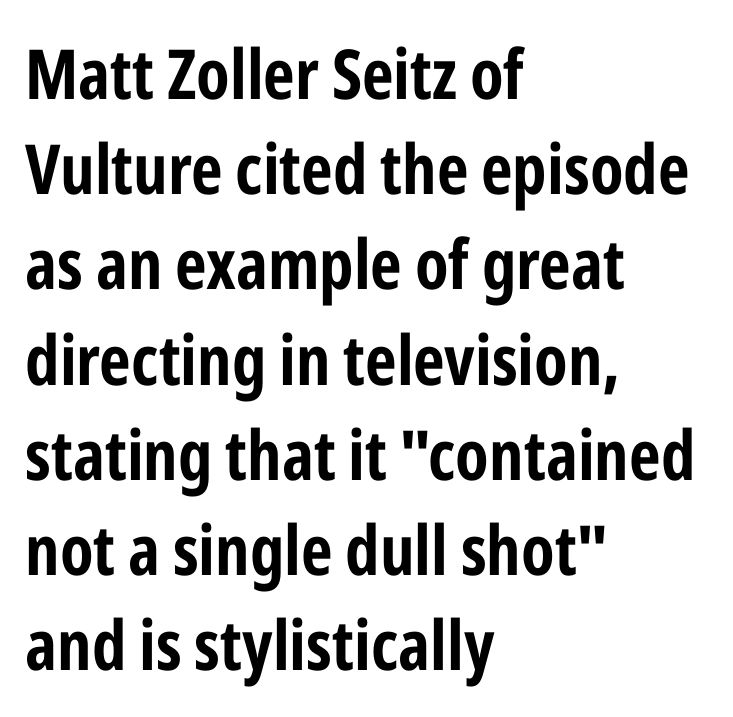
The image shows 69 px condensed sans-serif type, upright; set left-aligned, normal line spacing (1.38x), normal letter spacing, not underlined; low stroke contrast and a medium x-height.
